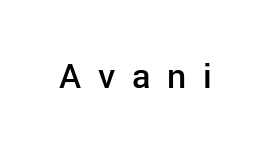
{"serif": "no", "italic": "no", "bold": "semi", "weight": "semibold", "width": "normal", "stroke_contrast": "low", "x_height": "medium", "monospaced": "no", "underline": "no", "letter_spacing": "wide", "letter_spacing_em": 0.49, "glyph_px": 34}
